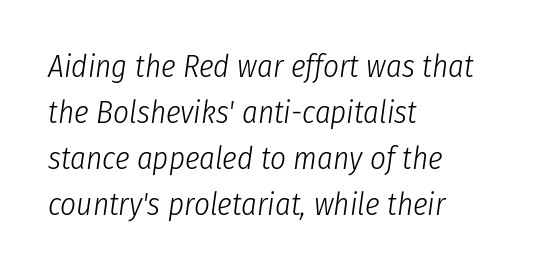
Q: Is the text bold? A: No.
Q: Is the text italic (slanted)? A: Yes, it leans right by about 8 degrees.
Q: Is the text underlined? A: No.
Q: How is the paragraph aligned? A: Left-aligned.
Q: Is the spacing between letters normal or unusually wide? A: Normal.
Q: Is the spacing between lines tight, normal or loose? A: Normal.
Q: Width (condensed, normal, or wide)? A: Condensed.
Q: Stroke contrast? A: Low.
Q: x-height? A: Medium.
Q: Monospaced? A: No.
